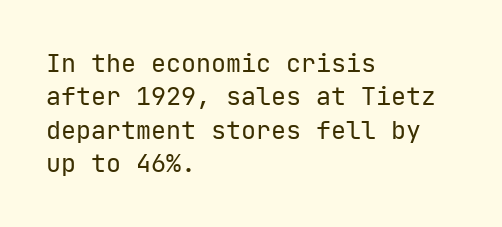
{"italic": "no", "bold": "no", "underline": "no", "align": "left", "line_spacing": "normal", "line_spacing_ratio": 1.34, "letter_spacing": "normal", "letter_spacing_em": 0.0, "glyph_px": 25}
